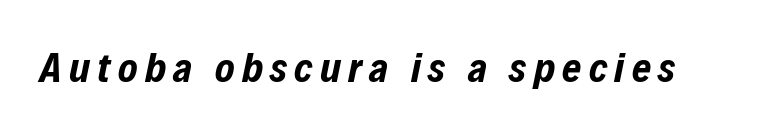
The image shows 41 px bold, condensed type, italic (leaning right); set not underlined; low stroke contrast and a medium x-height.
